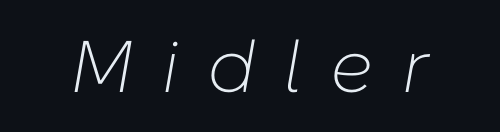
The image shows 73 px light type, italic (leaning right); set unusually wide letter spacing (+0.39 em), not underlined; low stroke contrast and a medium x-height.
